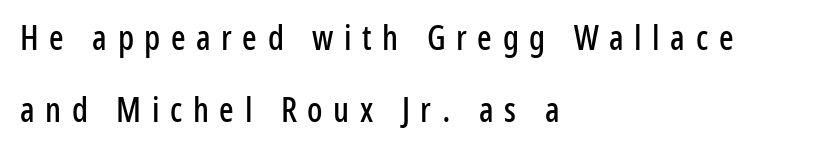
The image shows 34 px condensed sans-serif type, upright; set left-aligned, loose line spacing (2.12x), unusually wide letter spacing (+0.31 em), not underlined; low stroke contrast and a medium x-height.
